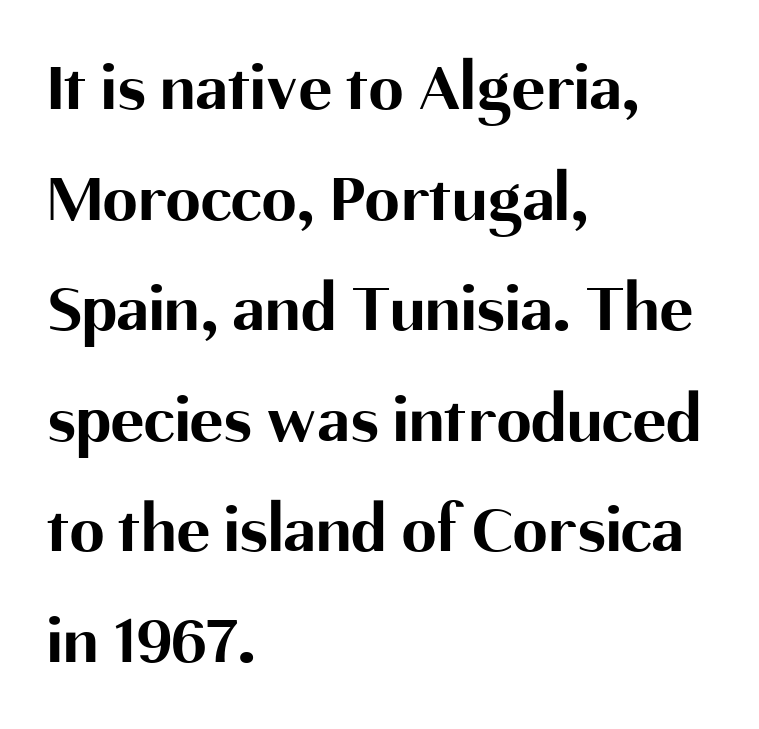
The face used here is rendered with its standard letterfit. Are there feet on the stems? There aren't — it's a sans. Each row of text sits above clean, open space. A classic flush-left, rag-right setting is used for this passage. Think of a printed novel: that variable character pitch is what you see here.
